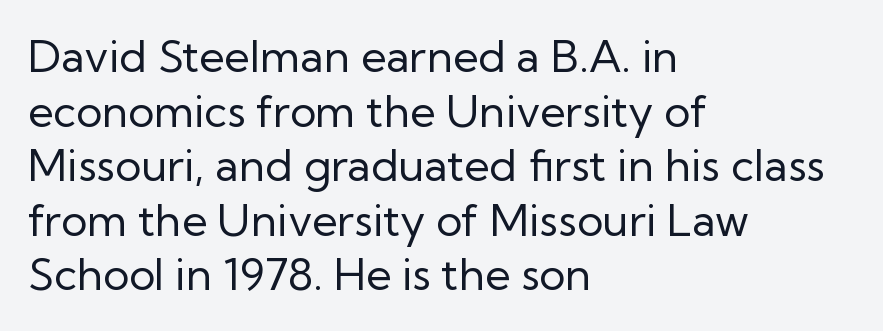
The letters stand upright; this is a roman face. Regarding serifs, this sample does without them. Descenders hang freely into open space. Leftover space on each line is placed entirely after the last word.
